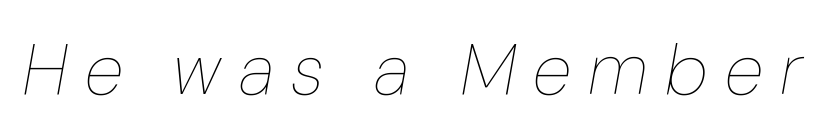
Q: Is the text bold? A: No.
Q: Is the text italic (slanted)? A: Yes, it leans right by about 10 degrees.
Q: Is the text underlined? A: No.
Q: Is the spacing between letters normal or unusually wide? A: Unusually wide.
Q: Width (condensed, normal, or wide)? A: Normal.
Q: Stroke contrast? A: Low.
Q: x-height? A: Medium.
Q: Monospaced? A: No.
